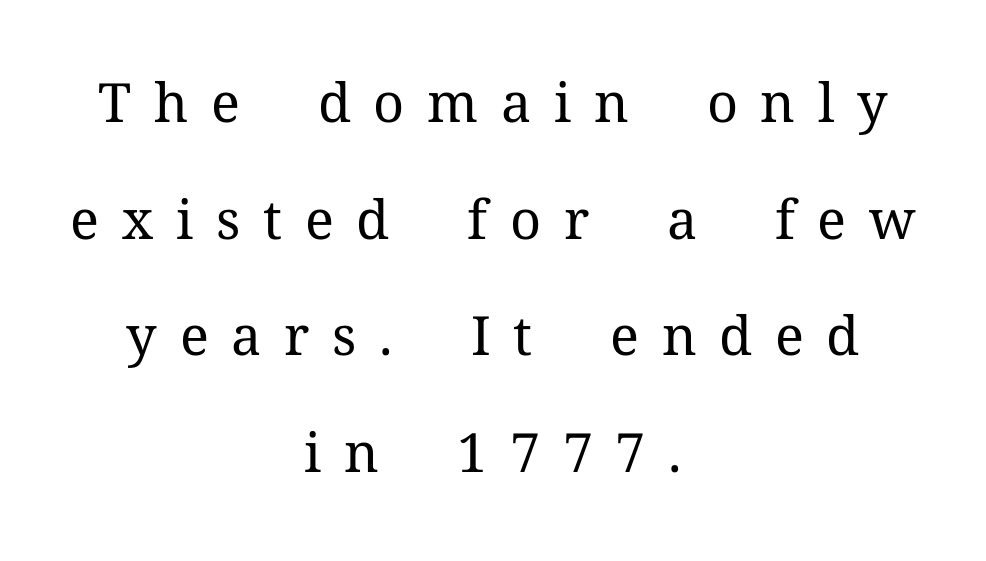
Q: Is the text bold? A: No.
Q: Is the text italic (slanted)? A: No, it is upright.
Q: Is the typeface a serif or a sans-serif typeface? A: Serif.
Q: Is the text underlined? A: No.
Q: How is the paragraph aligned? A: Centered.
Q: Is the spacing between letters normal or unusually wide? A: Unusually wide.
Q: Is the spacing between lines tight, normal or loose? A: Loose.
Q: Width (condensed, normal, or wide)? A: Normal.
Q: Stroke contrast? A: Medium.
Q: x-height? A: Medium.
Q: Monospaced? A: No.
